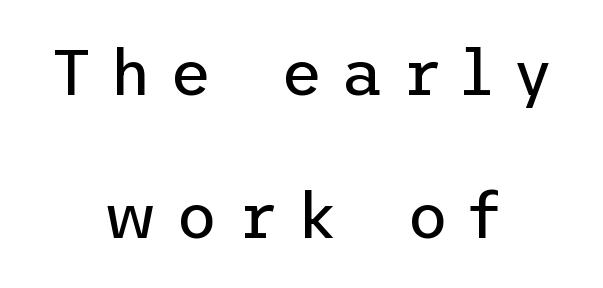
Q: Is the text bold? A: No.
Q: Is the text italic (slanted)? A: No, it is upright.
Q: Is the typeface a serif or a sans-serif typeface? A: Sans-serif.
Q: Is the text underlined? A: No.
Q: How is the paragraph aligned? A: Centered.
Q: Is the spacing between letters normal or unusually wide? A: Unusually wide.
Q: Is the spacing between lines tight, normal or loose? A: Loose.
Q: Width (condensed, normal, or wide)? A: Normal.
Q: Stroke contrast? A: Low.
Q: x-height? A: Medium.
